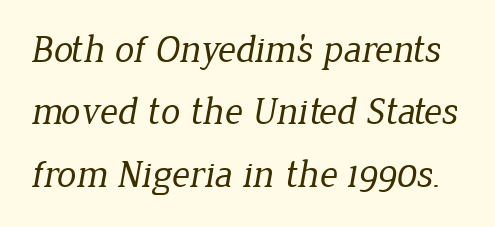
The image shows 39 px regular-weight serif type; set normal line spacing (1.6x), normal letter spacing, not underlined; low stroke contrast and a medium x-height.
